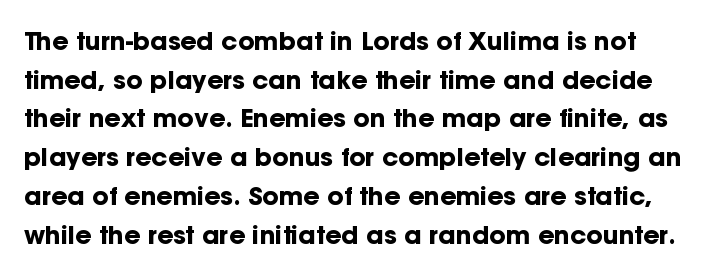
Successive baselines arrive at the customary interval. Any mark beneath the type? The region is blank. A roman cut, with each character standing at attention. Is the letter spacing exaggerated? No — it looks like the ordinary default. Weight check: bold — yes, fully.
